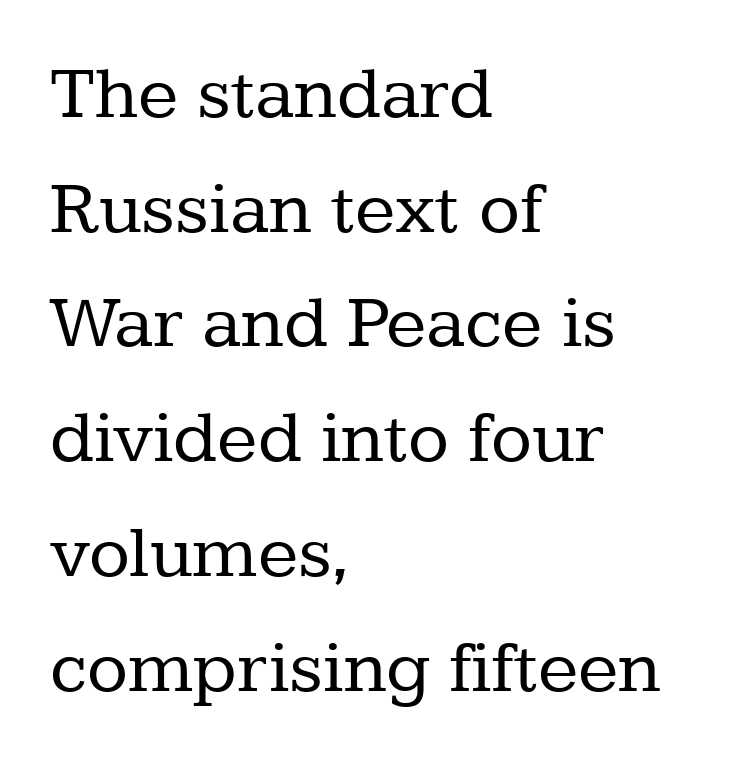
Q: Is the text bold? A: No.
Q: Is the text italic (slanted)? A: No, it is upright.
Q: Is the typeface a serif or a sans-serif typeface? A: Serif.
Q: Is the text underlined? A: No.
Q: How is the paragraph aligned? A: Left-aligned.
Q: Is the spacing between letters normal or unusually wide? A: Normal.
Q: Is the spacing between lines tight, normal or loose? A: Normal.
Q: Width (condensed, normal, or wide)? A: Normal.
Q: Stroke contrast? A: Low.
Q: x-height? A: Medium.
Q: Monospaced? A: No.
